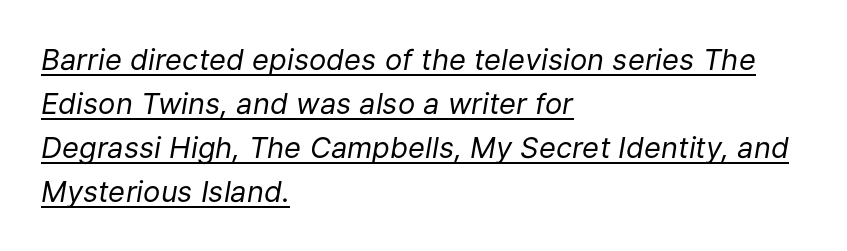
This sample has the flowing, uneven cadence of proportional lettering. The lines sit at an ordinary, default distance from one another. The strokes carry an ordinary text weight at most. Letter spacing: default. One-word summary of the alignment: left. This sample carries an underscore along the baseline area.
